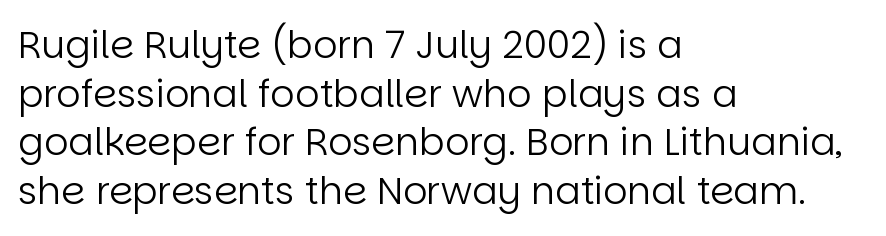
Q: Is the text bold? A: No.
Q: Is the text italic (slanted)? A: No, it is upright.
Q: Is the typeface a serif or a sans-serif typeface? A: Sans-serif.
Q: Is the text underlined? A: No.
Q: How is the paragraph aligned? A: Left-aligned.
Q: Is the spacing between letters normal or unusually wide? A: Normal.
Q: Is the spacing between lines tight, normal or loose? A: Normal.
Q: Width (condensed, normal, or wide)? A: Normal.
Q: Stroke contrast? A: Low.
Q: x-height? A: Large.
Q: Monospaced? A: No.
